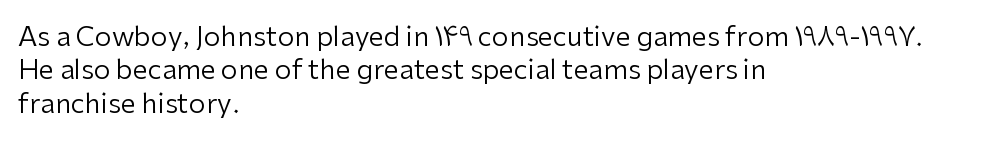
{"italic": "no", "bold": "no", "underline": "no", "align": "left", "line_spacing_ratio": 1.24, "letter_spacing": "normal", "letter_spacing_em": 0.0, "glyph_px": 27}
